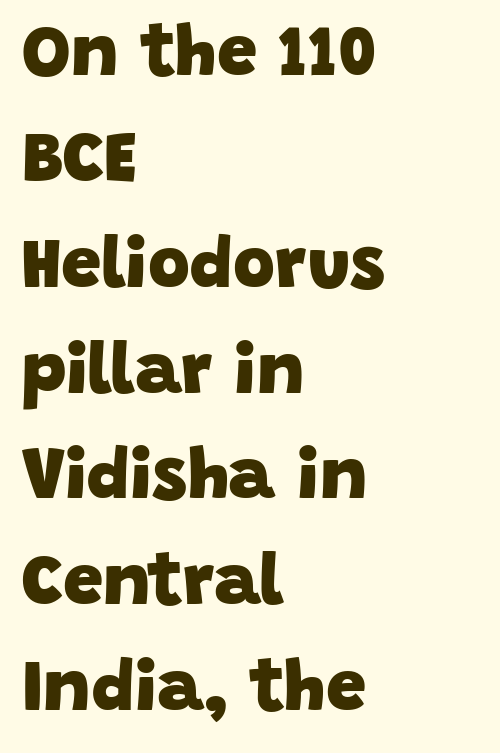
The image shows 72 px heavy sans-serif type; set left-aligned, normal line spacing (1.47x), normal letter spacing, not underlined; low stroke contrast and a large x-height.
